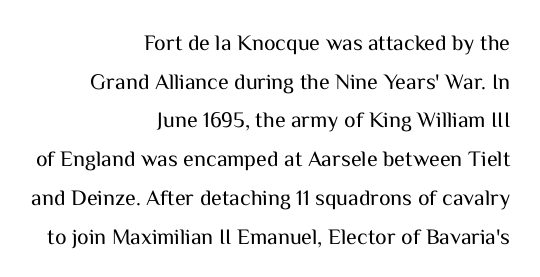
{"italic": "no", "bold": "no", "underline": "no", "align": "right", "line_spacing_ratio": 1.76, "letter_spacing": "normal", "letter_spacing_em": 0.0, "glyph_px": 22}
